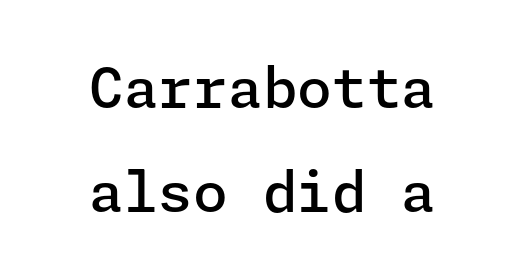
Q: Is the text bold? A: Semi-bold.
Q: Is the text italic (slanted)? A: No, it is upright.
Q: Is the typeface a serif or a sans-serif typeface? A: Sans-serif.
Q: Is the text underlined? A: No.
Q: How is the paragraph aligned? A: Centered.
Q: Is the spacing between letters normal or unusually wide? A: Normal.
Q: Width (condensed, normal, or wide)? A: Normal.
Q: Stroke contrast? A: Low.
Q: x-height? A: Medium.
